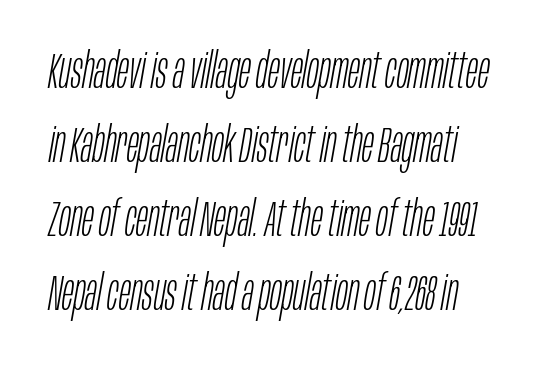
Q: Is the text bold? A: No.
Q: Is the text italic (slanted)? A: Yes, it leans right by about 10 degrees.
Q: Is the text underlined? A: No.
Q: How is the paragraph aligned? A: Left-aligned.
Q: Is the spacing between letters normal or unusually wide? A: Normal.
Q: Is the spacing between lines tight, normal or loose? A: Normal.
Q: Width (condensed, normal, or wide)? A: Condensed.
Q: Stroke contrast? A: Low.
Q: x-height? A: Large.
Q: Monospaced? A: No.
